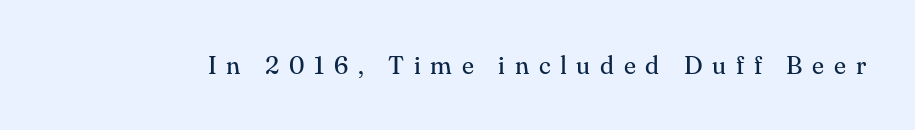
Words appear elongated and porous because spacing is wide. Has an underline been added? It has not. Every character sits straight up, as roman type does. The passage shown is not bold in any degree.
